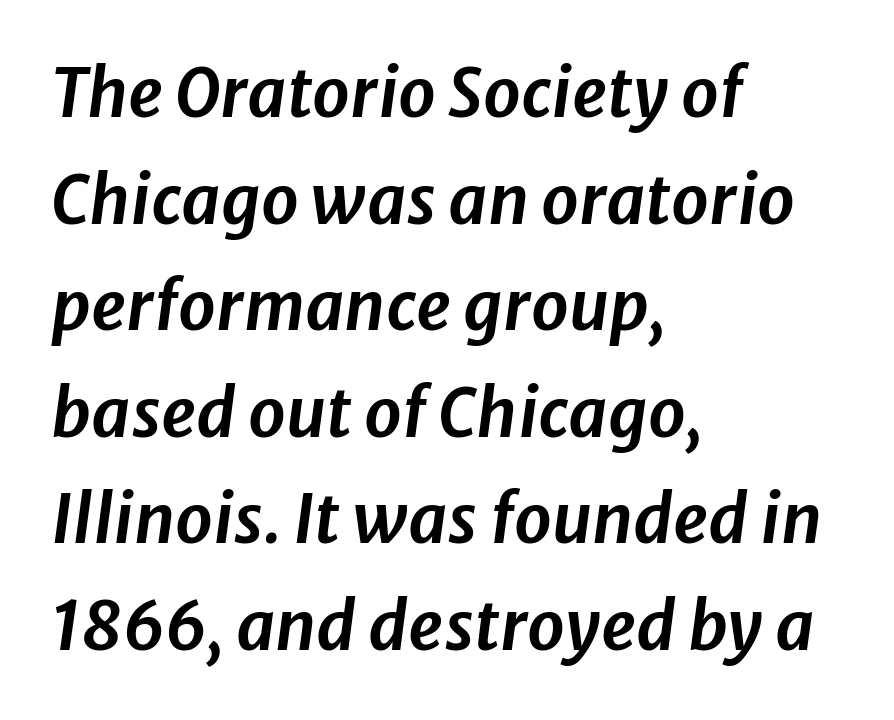
The image shows 67 px text type, italic (leaning right); set left-aligned, normal line spacing (1.59x), normal letter spacing, not underlined; low stroke contrast and a medium x-height.
